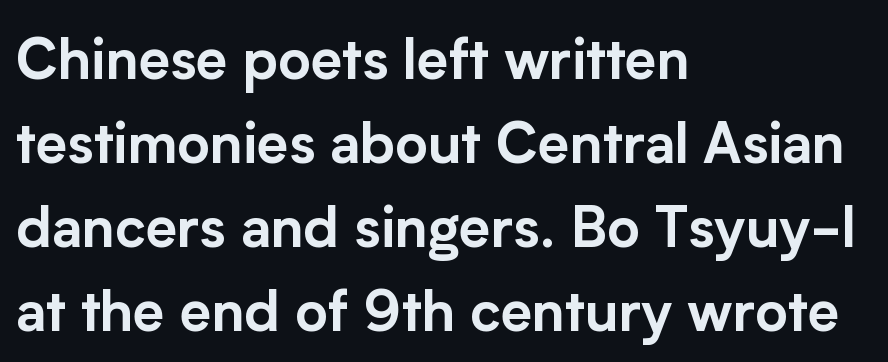
These lines keep a tight, regular rhythm from letter to letter. Unlike italic type, these characters show no tilt at all. Letters rest on an invisible, unmarked baseline. Letterform terminals end flat and unadorned throughout the passage. Summary of vertical rhythm: regular, with standard interline spacing. The face used here is proportionally spaced, like ordinary book or web type.
